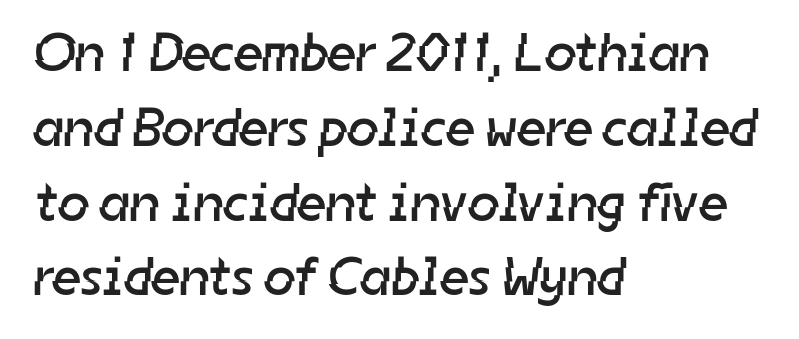
{"serif": "no", "bold": "no", "weight": "regular", "width": "normal", "stroke_contrast": "low", "x_height": "medium", "monospaced": "no", "underline": "no", "align": "left", "line_spacing": "normal", "line_spacing_ratio": 1.36, "letter_spacing": "normal", "letter_spacing_em": 0.0, "glyph_px": 55}
